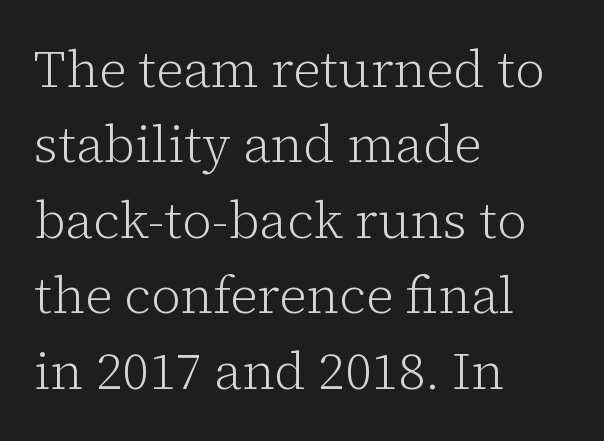
{"serif": "yes", "italic": "no", "bold": "no", "weight": "light", "width": "normal", "stroke_contrast": "low", "x_height": "medium", "monospaced": "no", "underline": "no", "align": "left", "line_spacing": "normal", "line_spacing_ratio": 1.48, "letter_spacing": "normal", "letter_spacing_em": 0.0, "glyph_px": 51}
